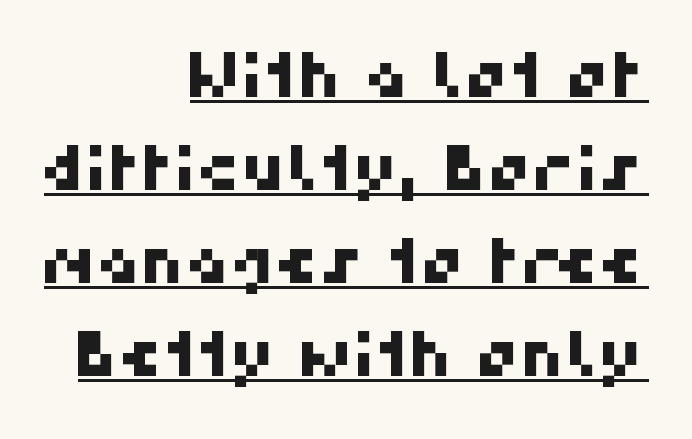
The image shows 62 px sans-serif type; set right-aligned, normal line spacing (1.5x), normal letter spacing, underlined; high stroke contrast and a medium x-height.
